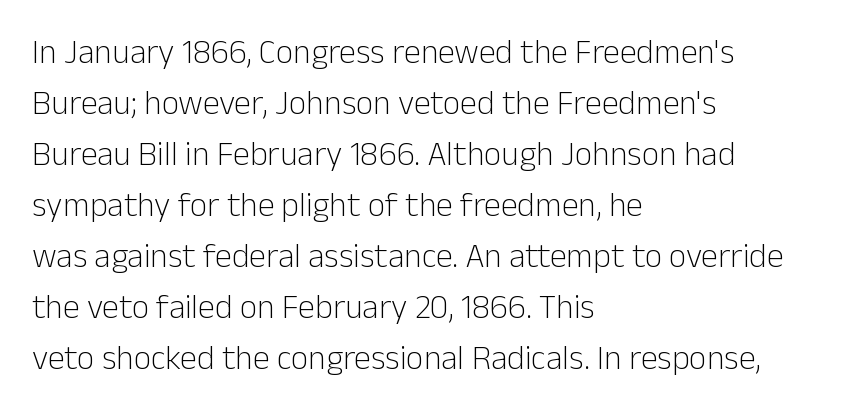
Q: Is the text bold? A: No.
Q: Is the text italic (slanted)? A: No, it is upright.
Q: Is the typeface a serif or a sans-serif typeface? A: Sans-serif.
Q: Is the text underlined? A: No.
Q: How is the paragraph aligned? A: Left-aligned.
Q: Is the spacing between letters normal or unusually wide? A: Normal.
Q: Is the spacing between lines tight, normal or loose? A: Normal.
Q: Width (condensed, normal, or wide)? A: Normal.
Q: Stroke contrast? A: Low.
Q: x-height? A: Medium.
Q: Monospaced? A: No.
